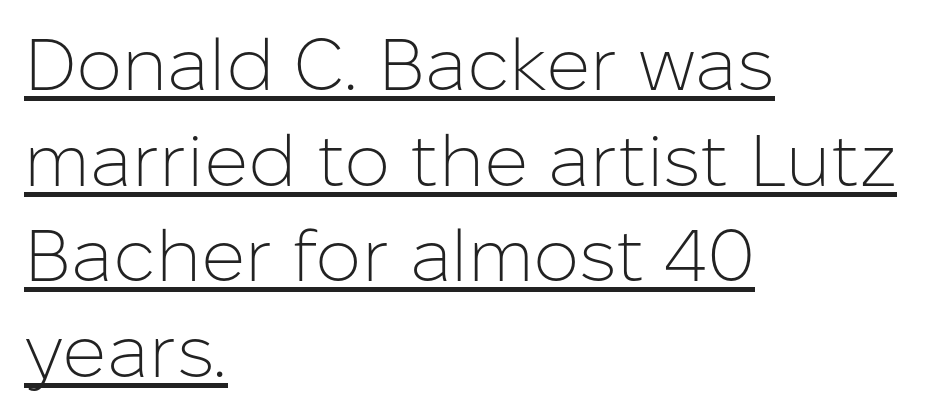
Examine the stroke ends and you'll find no serifs. Looks like regular typesetting: each glyph gets only the width it needs. Reading down the block, your eye returns to a fixed left position each line. How would I describe the line gaps? Plain and ordinary. Rendered with straight, roman letterforms. Each line of the rendering has a horizontal stroke beneath the glyphs.
